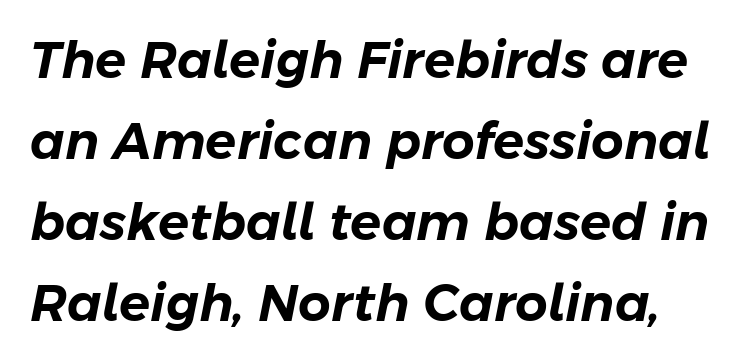
{"italic": "yes", "lean": "right", "slant_degrees": 11, "width": "normal", "stroke_contrast": "low", "x_height": "medium", "monospaced": "no", "underline": "no", "line_spacing": "normal", "line_spacing_ratio": 1.59, "letter_spacing": "normal", "letter_spacing_em": 0.0, "glyph_px": 51}
